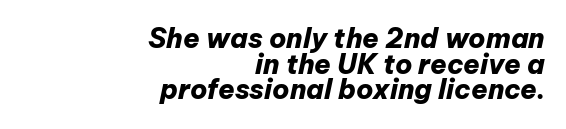
The image shows 27 px bold type, italic (leaning right); set right-aligned, tight line spacing (0.95x), normal letter spacing, not underlined.
